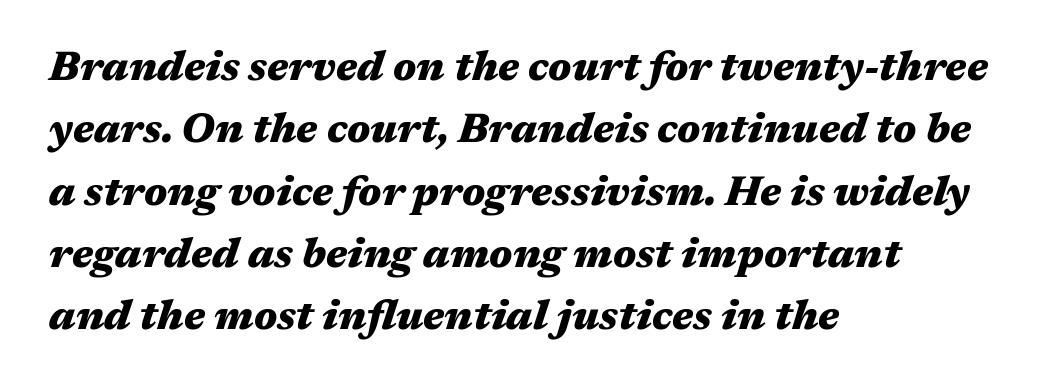
The letters advance in unequal steps, a hallmark of proportional type. This is heavy type, rendered in bold. The words here are not underlined. The typography opts for an oblique posture over an upright one. Tracking value appears to be zero — textbook default spacing. Compared with a centered layout, this one pins lines to the left instead.
